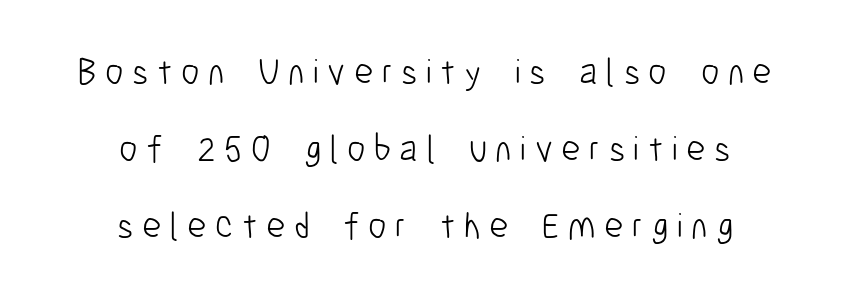
Q: Is the text bold? A: No.
Q: Is the text italic (slanted)? A: No, it is upright.
Q: Is the typeface a serif or a sans-serif typeface? A: Sans-serif.
Q: Is the text underlined? A: No.
Q: How is the paragraph aligned? A: Centered.
Q: Is the spacing between letters normal or unusually wide? A: Unusually wide.
Q: Is the spacing between lines tight, normal or loose? A: Loose.
Q: Width (condensed, normal, or wide)? A: Condensed.
Q: Stroke contrast? A: Low.
Q: x-height? A: Medium.
Q: Monospaced? A: No.
